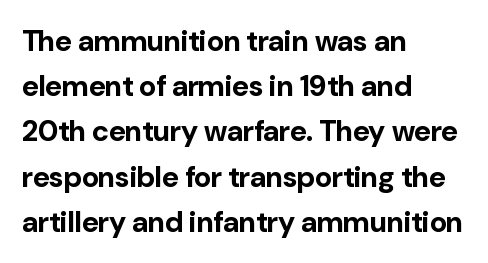
Q: Is the text bold? A: Yes.
Q: Is the text italic (slanted)? A: No, it is upright.
Q: Is the typeface a serif or a sans-serif typeface? A: Sans-serif.
Q: Is the text underlined? A: No.
Q: How is the paragraph aligned? A: Left-aligned.
Q: Is the spacing between letters normal or unusually wide? A: Normal.
Q: Is the spacing between lines tight, normal or loose? A: Normal.
Q: Width (condensed, normal, or wide)? A: Normal.
Q: Stroke contrast? A: Low.
Q: x-height? A: Medium.
Q: Monospaced? A: No.
